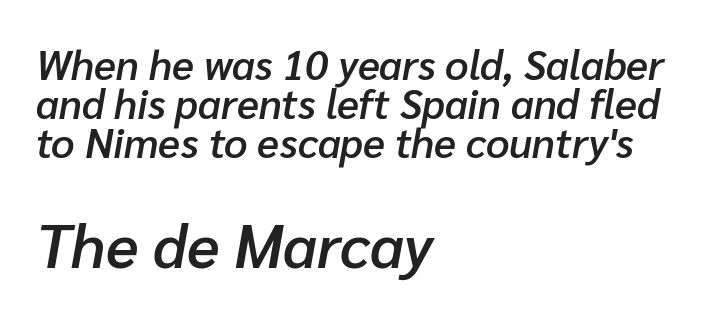
Q: Is the text bold? A: Semi-bold.
Q: Is the text italic (slanted)? A: Yes, it leans right by about 10 degrees.
Q: Is the text underlined? A: No.
Q: How is the paragraph aligned? A: Left-aligned.
Q: Is the spacing between letters normal or unusually wide? A: Normal.
Q: Is the spacing between lines tight, normal or loose? A: Tight.
Q: Which block of text is set in a larger size, the first (top) or the second (bottom)? A: The second (bottom) one.
Q: Width (condensed, normal, or wide)? A: Normal.
Q: Stroke contrast? A: Low.
Q: x-height? A: Medium.
Q: Monospaced? A: No.
